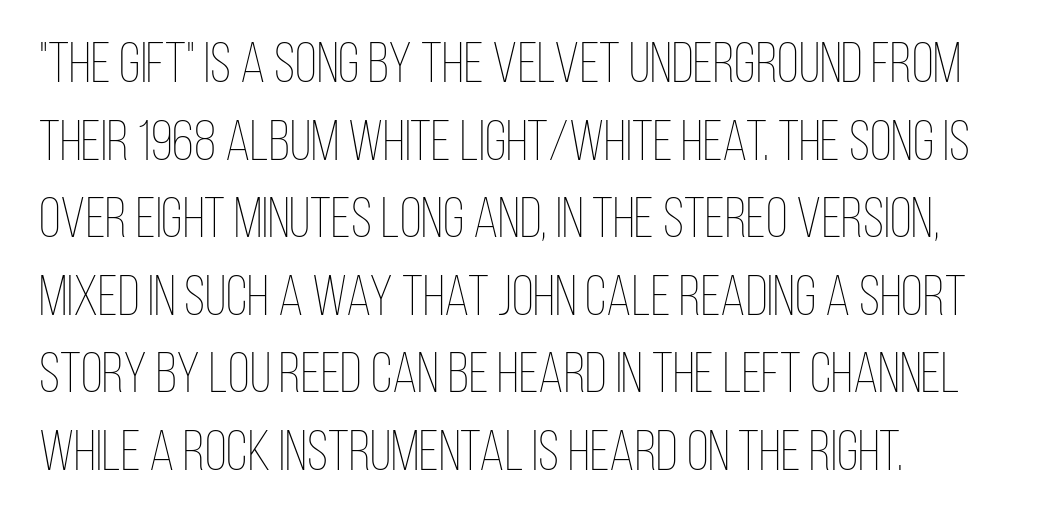
The image shows 57 px thin, condensed type, upright; set left-aligned, normal line spacing (1.36x), normal letter spacing, not underlined; low stroke contrast and a large x-height.
